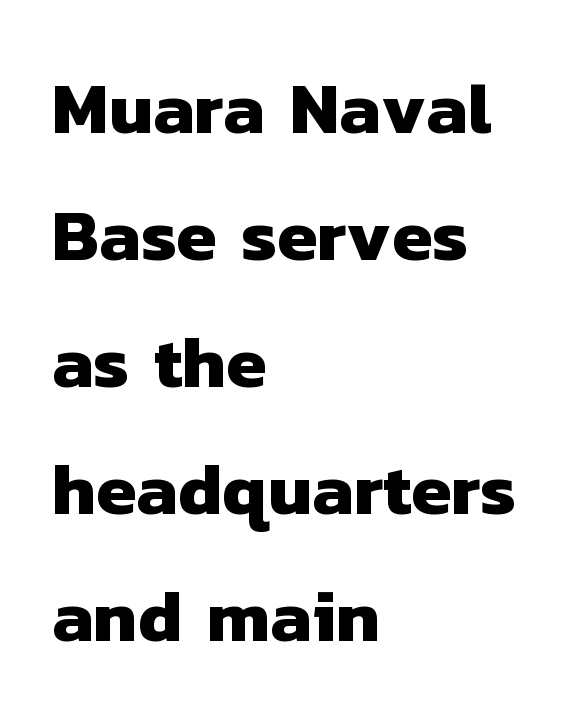
{"serif": "no", "bold": "yes", "weight": "heavy", "width": "normal", "stroke_contrast": "low", "x_height": "medium", "monospaced": "no", "underline": "no", "align": "left", "line_spacing_ratio": 1.74, "letter_spacing": "normal", "letter_spacing_em": 0.0, "glyph_px": 73}
